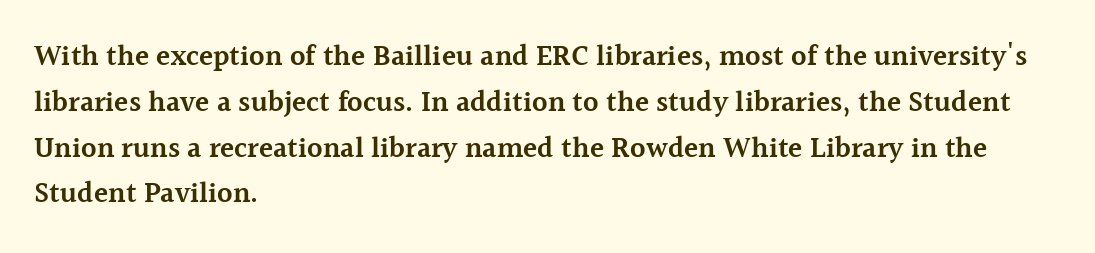
Unlike a clean sans, this face finishes its strokes with serifs. Each letter keeps its own natural width here, so spacing adapts to shape. The typesetter chose a ragged-right arrangement here. Evenly set lines give the paragraph a standard silhouette. How heavy is the stroke? Medium-heavy — a semibold, shy of bold. Between one letter and the next there's only the usual sliver of space.
